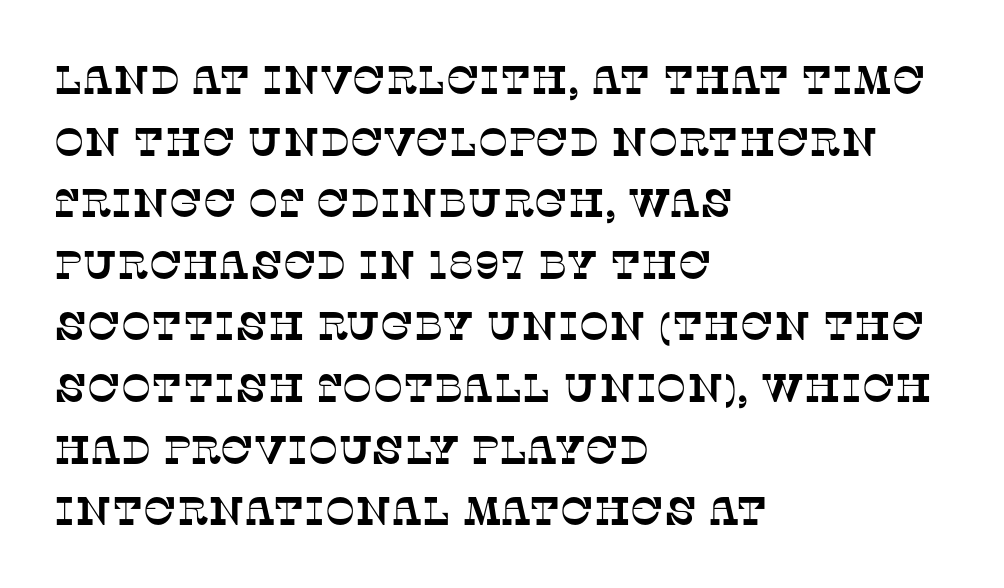
Glyph-to-glyph distance matches everyday printed text. Horizontally, the lines are justified to the leading edge only. Observe the serifs anchoring each vertical stroke in this sample. Line spacing here is normal.
